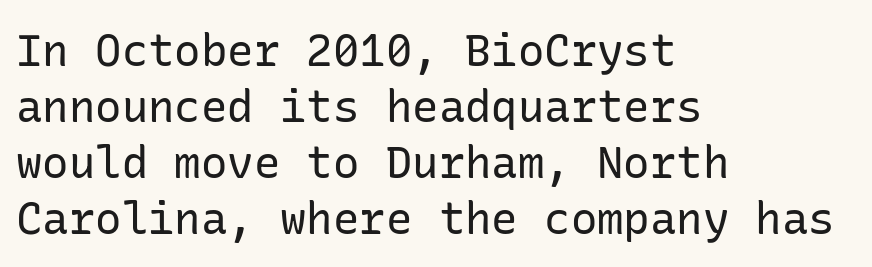
Compared with typical body copy, the letter spacing here is the same. Anything drawn beneath the words? Only blank space. The passage shown is not bold in any degree. No feet cap the strokes, marking this as sans-serif type.
